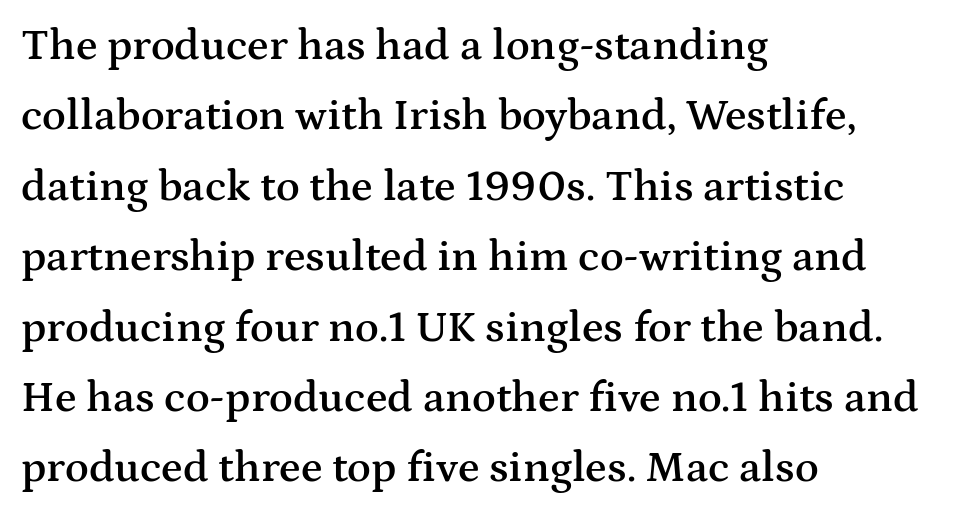
Q: Is the text bold? A: Semi-bold.
Q: Is the text italic (slanted)? A: No, it is upright.
Q: Is the typeface a serif or a sans-serif typeface? A: Serif.
Q: Is the text underlined? A: No.
Q: How is the paragraph aligned? A: Left-aligned.
Q: Is the spacing between letters normal or unusually wide? A: Normal.
Q: Is the spacing between lines tight, normal or loose? A: Normal.
Q: Width (condensed, normal, or wide)? A: Wide.
Q: Stroke contrast? A: Medium.
Q: x-height? A: Medium.
Q: Monospaced? A: No.
